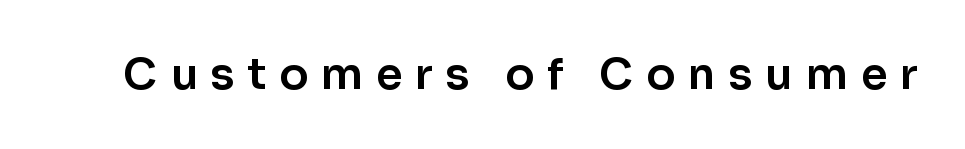
{"serif": "no", "italic": "no", "width": "normal", "stroke_contrast": "low", "x_height": "medium", "monospaced": "no", "underline": "no", "letter_spacing": "wide", "letter_spacing_em": 0.3, "glyph_px": 43}
